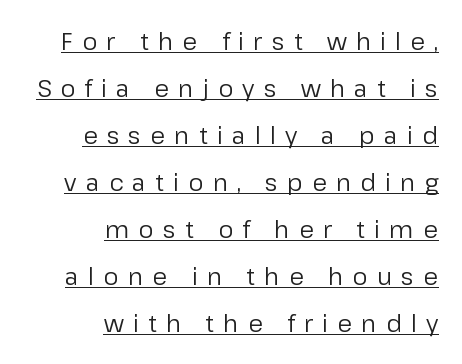
{"italic": "no", "bold": "no", "underline": "yes", "align": "right", "line_spacing": "loose", "line_spacing_ratio": 1.96, "letter_spacing": "wide", "letter_spacing_em": 0.38, "glyph_px": 24}
